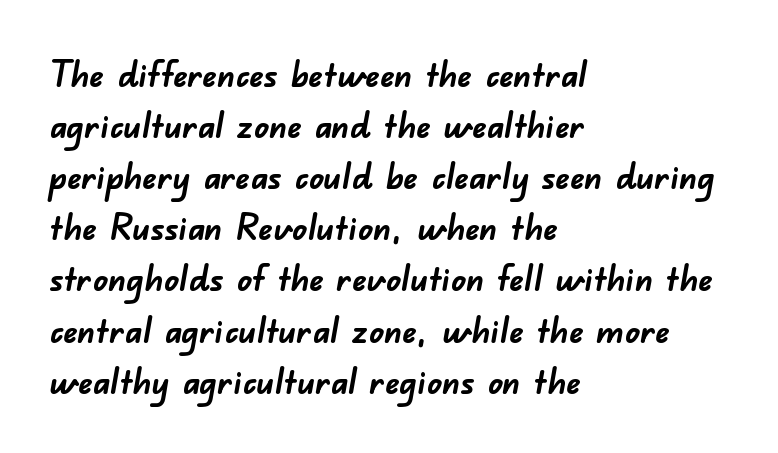
Horizontal alignment here is leftward, the default for most running prose. Tracking here is standard; glyphs follow each other at the usual distance. You could not count columns in this text — the font is proportionally spaced. Quick note: interline space is typical. Plenty of ink on the page — the face is bold.
